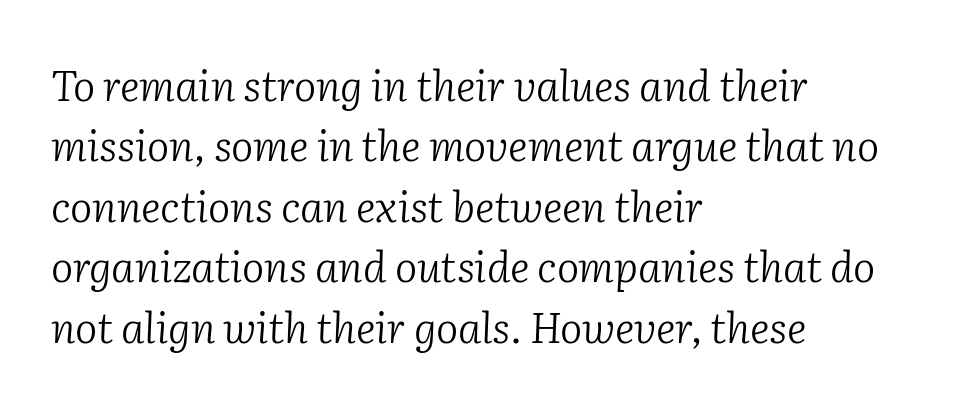
The image shows 42 px light serif type, italic (leaning right); set left-aligned, normal line spacing (1.44x), normal letter spacing, not underlined; low stroke contrast and a medium x-height.
